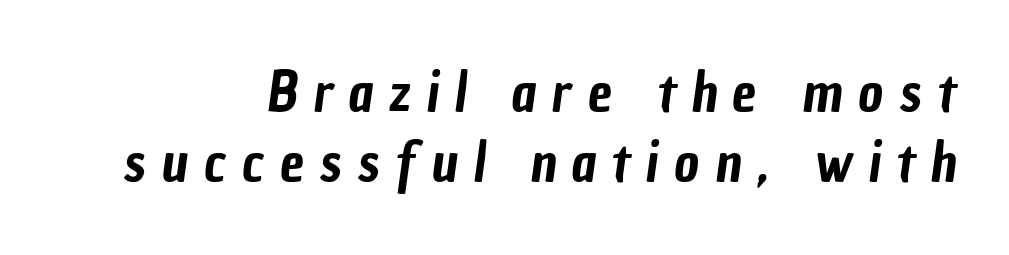
The image shows 54 px condensed sans-serif type; set right-aligned, normal line spacing (1.29x), unusually wide letter spacing (+0.29 em), not underlined; low stroke contrast and a medium x-height.
